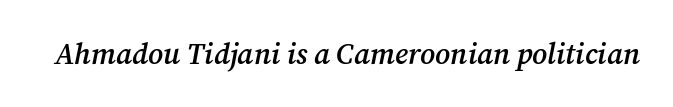
Q: Is the text bold? A: Semi-bold.
Q: Is the text italic (slanted)? A: Yes, it leans right by about 12 degrees.
Q: Is the typeface a serif or a sans-serif typeface? A: Serif.
Q: Is the text underlined? A: No.
Q: Is the spacing between letters normal or unusually wide? A: Normal.
Q: Width (condensed, normal, or wide)? A: Normal.
Q: Stroke contrast? A: Medium.
Q: x-height? A: Medium.
Q: Monospaced? A: No.
